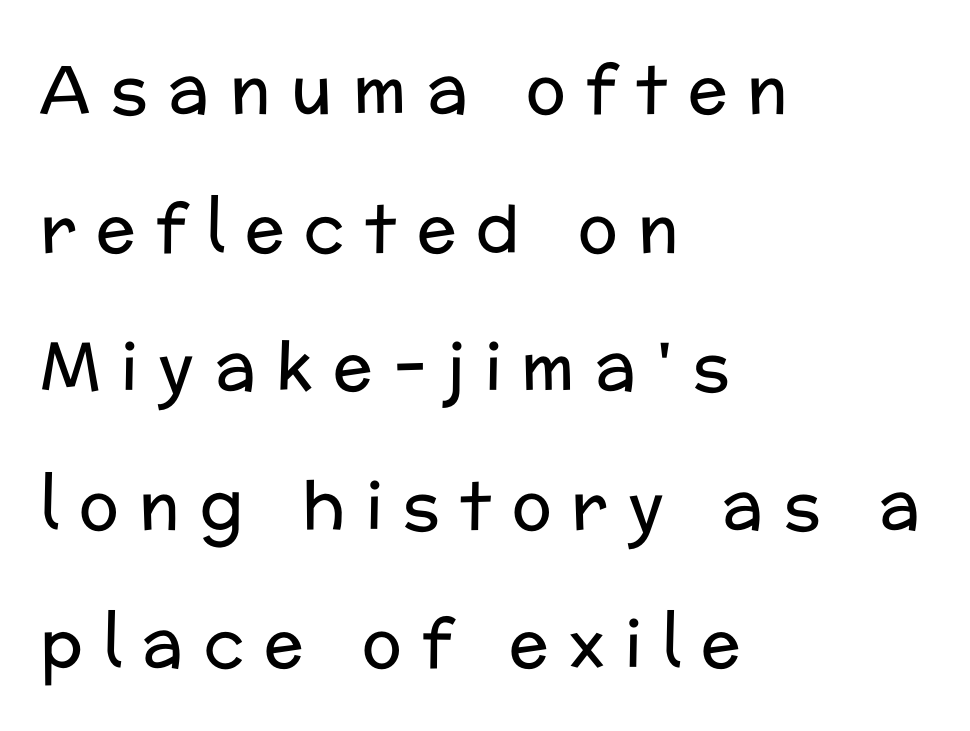
{"serif": "no", "italic": "no", "bold": "no", "weight": "regular", "width": "normal", "stroke_contrast": "low", "x_height": "medium", "monospaced": "no", "underline": "no", "align": "left", "line_spacing": "loose", "line_spacing_ratio": 2.1, "letter_spacing": "wide", "letter_spacing_em": 0.31, "glyph_px": 66}
